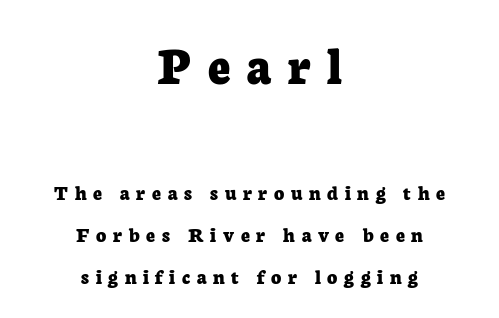
The image shows 55 px bold serif type, upright; set centered, loose line spacing (1.92x), unusually wide letter spacing (+0.3 em), not underlined; the first (top) block is 2.5x larger; low stroke contrast and a medium x-height.
